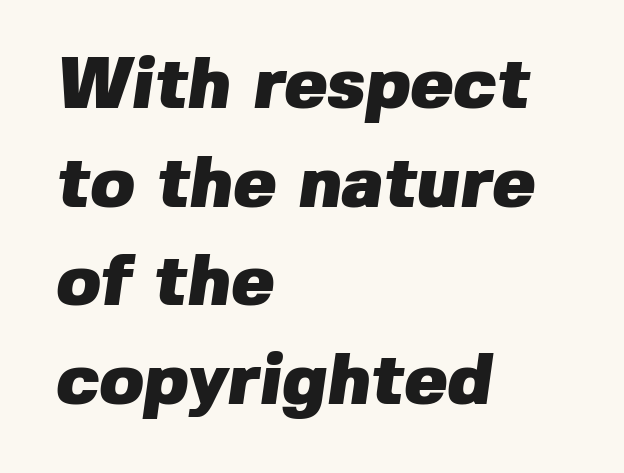
{"serif": "no", "bold": "yes", "weight": "heavy", "width": "normal", "stroke_contrast": "low", "x_height": "medium", "monospaced": "no", "underline": "no", "align": "left", "line_spacing": "normal", "line_spacing_ratio": 1.37, "letter_spacing": "normal", "letter_spacing_em": 0.0, "glyph_px": 72}
